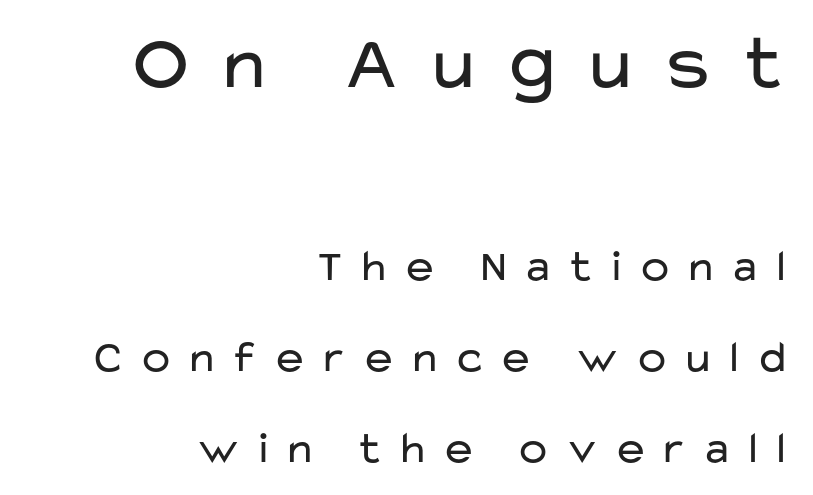
Q: Is the text bold? A: No.
Q: Is the text italic (slanted)? A: No, it is upright.
Q: Is the typeface a serif or a sans-serif typeface? A: Sans-serif.
Q: Is the text underlined? A: No.
Q: How is the paragraph aligned? A: Right-aligned.
Q: Is the spacing between letters normal or unusually wide? A: Unusually wide.
Q: Is the spacing between lines tight, normal or loose? A: Loose.
Q: Which block of text is set in a larger size, the first (top) or the second (bottom)? A: The first (top) one.
Q: Width (condensed, normal, or wide)? A: Wide.
Q: Stroke contrast? A: Low.
Q: x-height? A: Medium.
Q: Monospaced? A: No.
